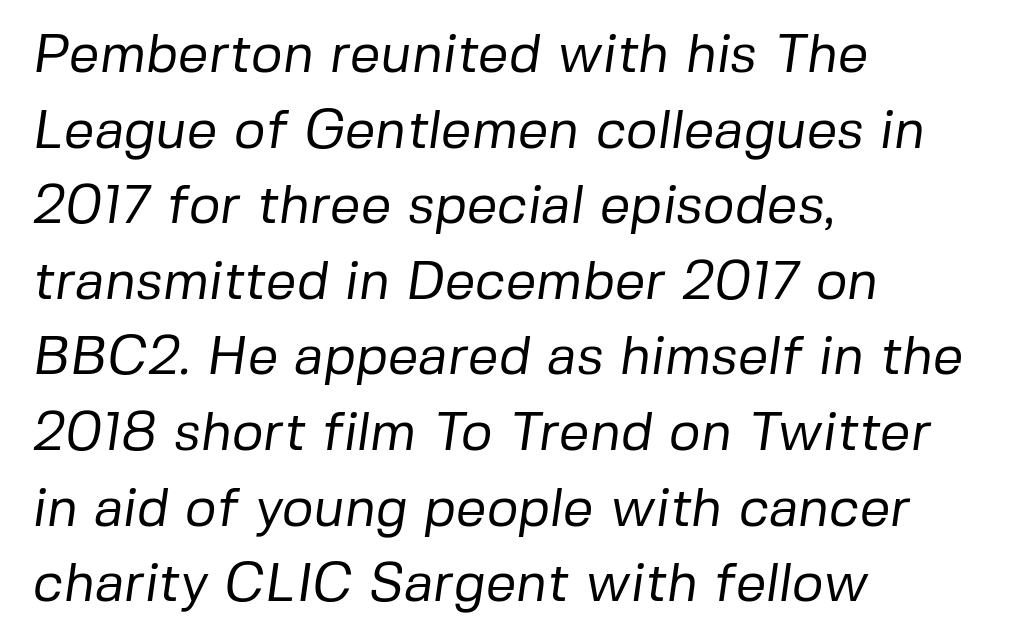
Q: Is the text bold? A: No.
Q: Is the typeface a serif or a sans-serif typeface? A: Sans-serif.
Q: Is the text underlined? A: No.
Q: How is the paragraph aligned? A: Left-aligned.
Q: Is the spacing between letters normal or unusually wide? A: Normal.
Q: Is the spacing between lines tight, normal or loose? A: Normal.
Q: Width (condensed, normal, or wide)? A: Normal.
Q: Stroke contrast? A: Low.
Q: x-height? A: Medium.
Q: Monospaced? A: No.
